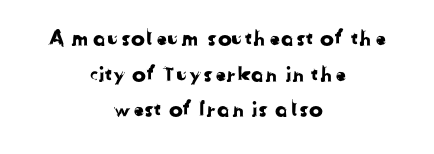
Q: Is the text underlined? A: No.
Q: How is the paragraph aligned? A: Centered.
Q: Is the spacing between letters normal or unusually wide? A: Normal.
Q: Is the spacing between lines tight, normal or loose? A: Normal.
